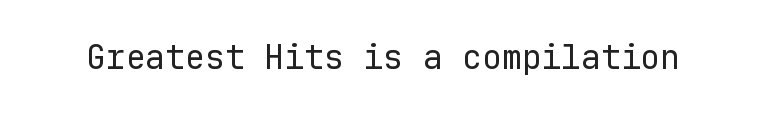
{"serif": "no", "italic": "no", "bold": "no", "weight": "regular", "width": "normal", "stroke_contrast": "low", "x_height": "medium", "monospaced": "yes", "underline": "no", "letter_spacing": "normal", "letter_spacing_em": 0.0, "glyph_px": 33}
